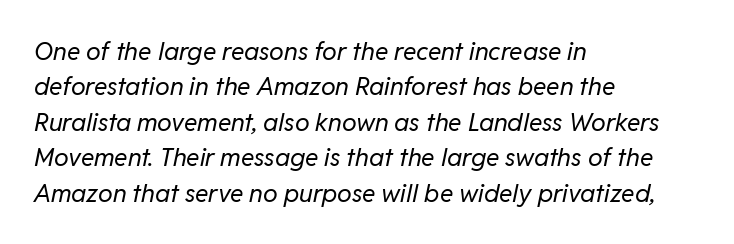
In terms of posture, this sample is oblique. Evenly set lines give the paragraph a standard silhouette. Glyph-to-glyph distance matches everyday printed text. The space beneath each line is pristine and unruled. The paragraph has a hard left edge and a soft right edge. No extra ink here — the face is not bold.
